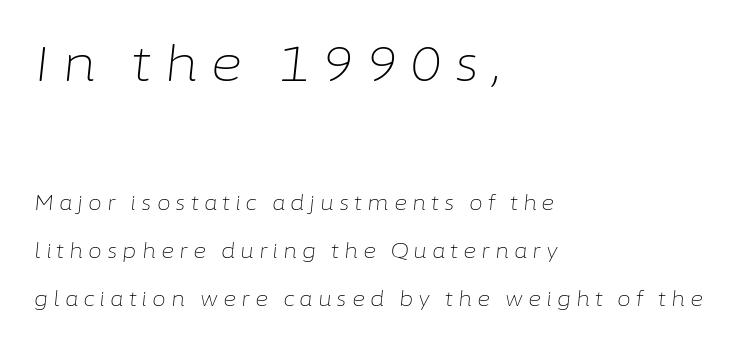
Q: Is the text bold? A: No.
Q: Is the text italic (slanted)? A: Yes, it leans right by about 6 degrees.
Q: Is the text underlined? A: No.
Q: How is the paragraph aligned? A: Left-aligned.
Q: Is the spacing between letters normal or unusually wide? A: Unusually wide.
Q: Is the spacing between lines tight, normal or loose? A: Loose.
Q: Which block of text is set in a larger size, the first (top) or the second (bottom)? A: The first (top) one.
Q: Width (condensed, normal, or wide)? A: Normal.
Q: Stroke contrast? A: Low.
Q: x-height? A: Medium.
Q: Monospaced? A: No.
